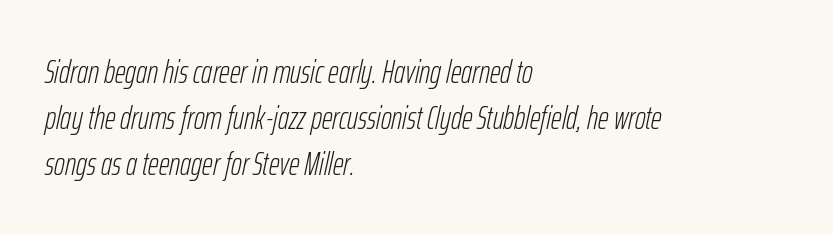
The image shows 33 px light, condensed type, italic (leaning right); set left-aligned, normal line spacing (1.39x), normal letter spacing, not underlined; low stroke contrast and a medium x-height.
